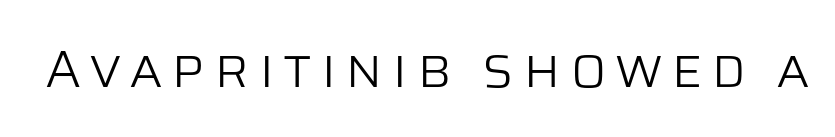
{"serif": "no", "italic": "no", "bold": "no", "weight": "light", "width": "normal", "stroke_contrast": "low", "x_height": "large", "monospaced": "no", "underline": "no", "glyph_px": 53}
